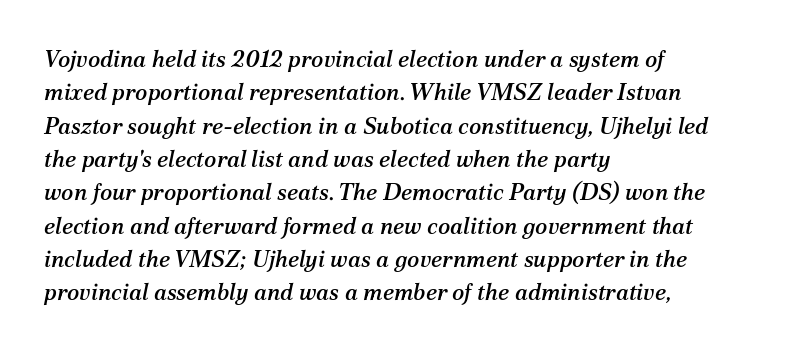
The image shows 23 px text type, italic (leaning right); set left-aligned, normal line spacing (1.45x), normal letter spacing, not underlined.
